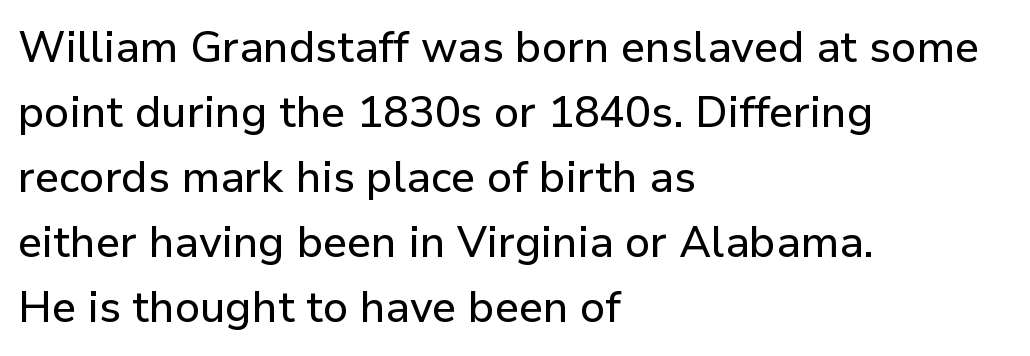
Q: Is the text italic (slanted)? A: No, it is upright.
Q: Is the typeface a serif or a sans-serif typeface? A: Sans-serif.
Q: Is the text underlined? A: No.
Q: How is the paragraph aligned? A: Left-aligned.
Q: Is the spacing between letters normal or unusually wide? A: Normal.
Q: Is the spacing between lines tight, normal or loose? A: Normal.
Q: Width (condensed, normal, or wide)? A: Normal.
Q: Stroke contrast? A: Low.
Q: x-height? A: Medium.
Q: Monospaced? A: No.
